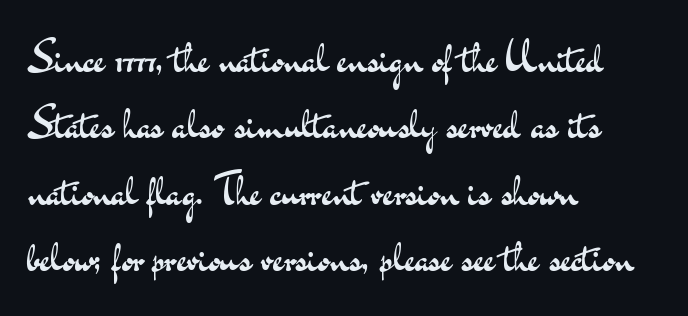
{"serif": "no", "bold": "no", "weight": "regular", "width": "wide", "stroke_contrast": "medium", "x_height": "small", "monospaced": "no", "underline": "no", "align": "left", "line_spacing": "normal", "line_spacing_ratio": 1.58, "letter_spacing": "normal", "letter_spacing_em": 0.0, "glyph_px": 42}
